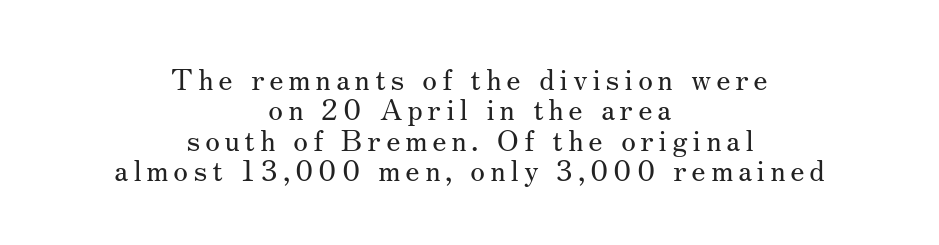
To sum up the face: it has serifs. Every stem runs plumb, perpendicular to the baseline. The passage shown is typed in a proportional face where columns would drift. Weight class: somewhere from thin through regular. Compared with a flush-left layout, this one balances lines on the center instead.
